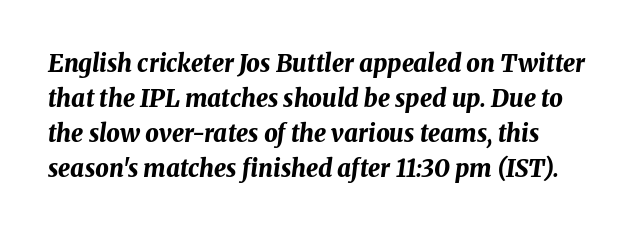
The image shows 24 px bold type, italic (leaning right); set normal line spacing (1.46x), normal letter spacing, not underlined.
